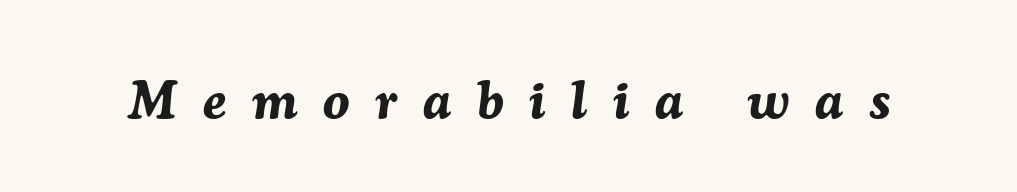
Q: Is the text bold? A: Yes.
Q: Is the text italic (slanted)? A: Yes, it leans right by about 7 degrees.
Q: Is the text underlined? A: No.
Q: Is the spacing between letters normal or unusually wide? A: Unusually wide.
Q: Width (condensed, normal, or wide)? A: Normal.
Q: Stroke contrast? A: Medium.
Q: x-height? A: Medium.
Q: Monospaced? A: No.
